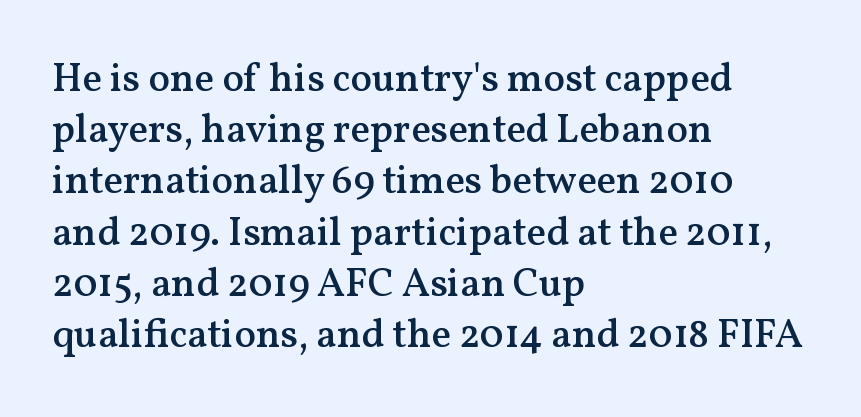
Q: Is the text bold? A: Semi-bold.
Q: Is the text italic (slanted)? A: No, it is upright.
Q: Is the typeface a serif or a sans-serif typeface? A: Serif.
Q: Is the text underlined? A: No.
Q: How is the paragraph aligned? A: Left-aligned.
Q: Is the spacing between letters normal or unusually wide? A: Normal.
Q: Is the spacing between lines tight, normal or loose? A: Normal.
Q: Width (condensed, normal, or wide)? A: Normal.
Q: Stroke contrast? A: Medium.
Q: x-height? A: Medium.
Q: Monospaced? A: No.
